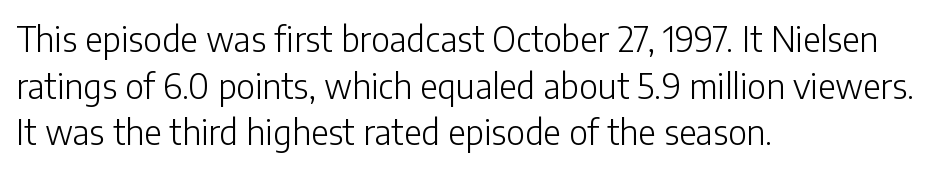
{"serif": "no", "italic": "no", "bold": "no", "weight": "light", "width": "normal", "stroke_contrast": "low", "x_height": "medium", "monospaced": "no", "underline": "no", "align": "left", "line_spacing": "normal", "line_spacing_ratio": 1.37, "letter_spacing": "normal", "letter_spacing_em": 0.0, "glyph_px": 34}
